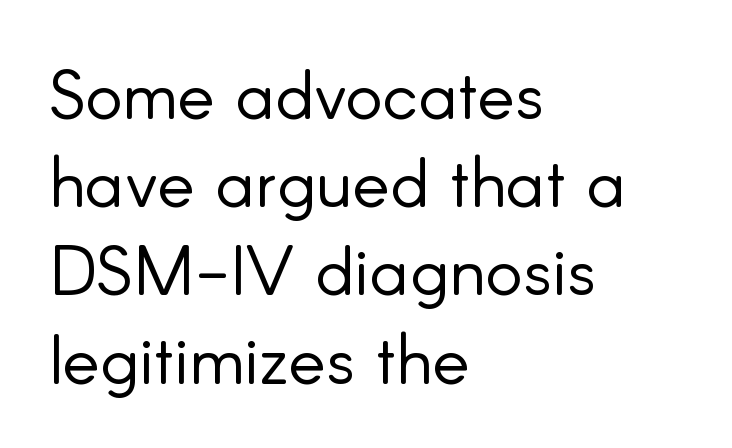
The image shows 70 px light sans-serif type, upright; set left-aligned, normal line spacing (1.26x), normal letter spacing, not underlined; low stroke contrast and a small x-height.
